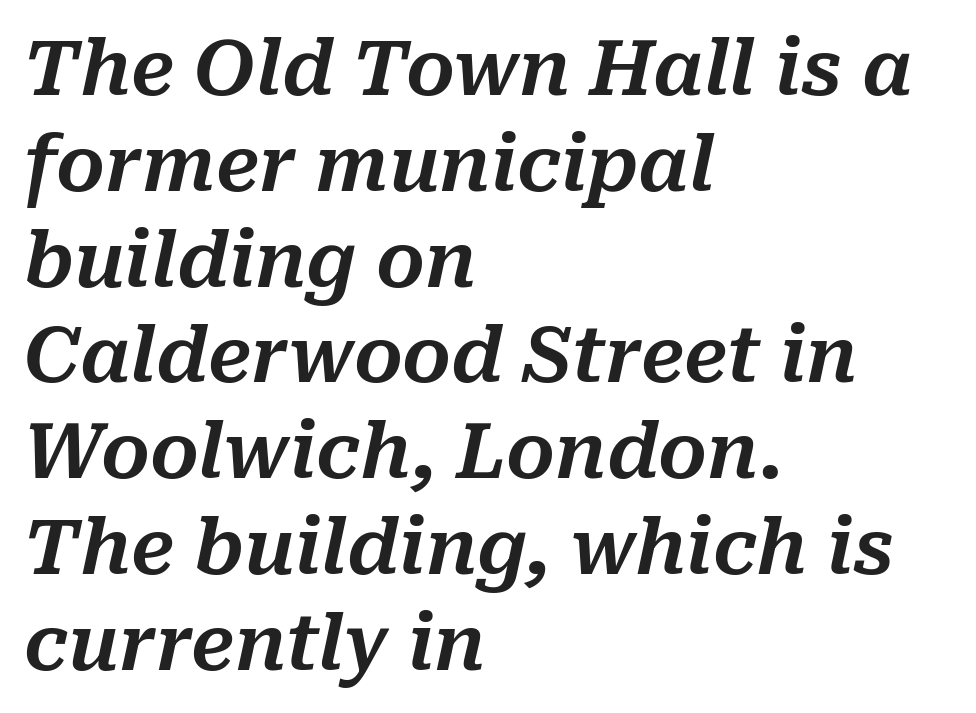
{"italic": "yes", "lean": "right", "slant_degrees": 10, "width": "normal", "stroke_contrast": "medium", "x_height": "medium", "monospaced": "no", "underline": "no", "align": "left", "line_spacing": "normal", "line_spacing_ratio": 1.26, "letter_spacing": "normal", "letter_spacing_em": 0.0, "glyph_px": 76}
